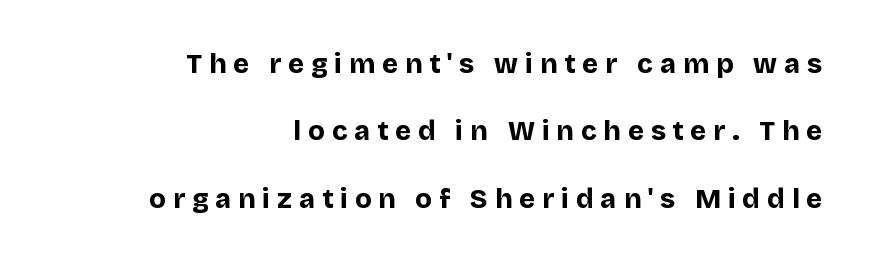
{"italic": "no", "bold": "yes", "underline": "no", "align": "right", "line_spacing": "loose", "line_spacing_ratio": 2.5, "letter_spacing": "wide", "letter_spacing_em": 0.26, "glyph_px": 27}
